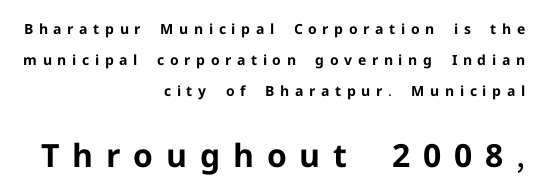
The image shows 32 px bold sans-serif type, upright; set right-aligned, loose line spacing (2.2x), unusually wide letter spacing (+0.4 em), not underlined; the second (bottom) block is 2.29x larger; low stroke contrast and a medium x-height.
